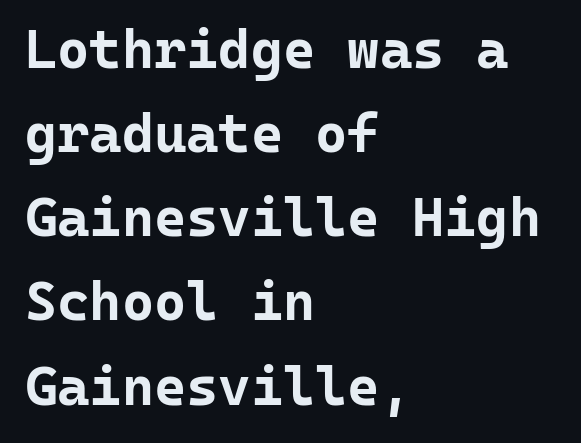
{"serif": "no", "italic": "no", "bold": "yes", "weight": "bold", "width": "normal", "stroke_contrast": "low", "x_height": "medium", "monospaced": "yes", "underline": "no", "align": "left", "line_spacing": "normal", "line_spacing_ratio": 1.53, "letter_spacing": "normal", "letter_spacing_em": 0.0, "glyph_px": 55}
